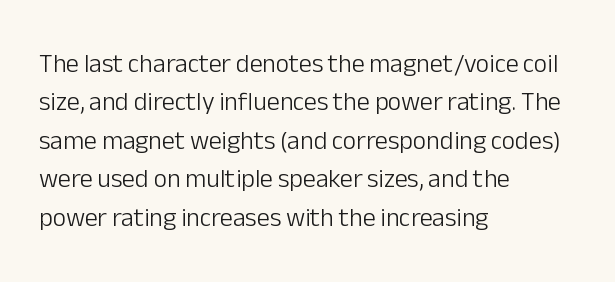
Leftover space on each line is placed entirely after the last word. The font sits on the lighter half of the weight spectrum, regular included. Here the glyphs are tracked normally, forming tight word shapes. Evenly set lines give the paragraph a standard silhouette. The area under the type is left untouched. The letters stand upright; this is a roman face.
